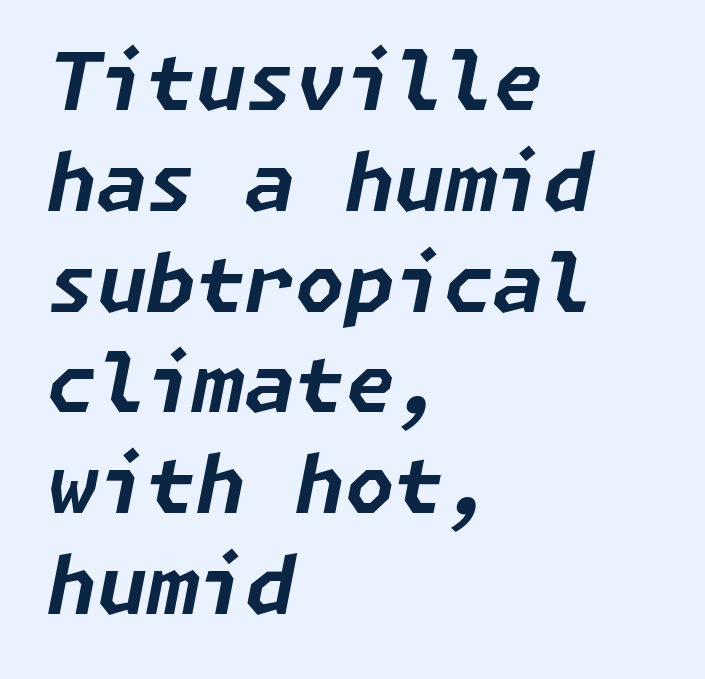
Q: Is the text bold? A: Yes.
Q: Is the text italic (slanted)? A: Yes, it leans right by about 11 degrees.
Q: Is the text underlined? A: No.
Q: How is the paragraph aligned? A: Left-aligned.
Q: Is the spacing between letters normal or unusually wide? A: Normal.
Q: Is the spacing between lines tight, normal or loose? A: Normal.
Q: Width (condensed, normal, or wide)? A: Normal.
Q: Stroke contrast? A: Low.
Q: x-height? A: Medium.
